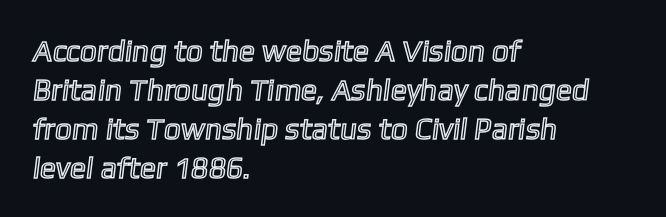
The image shows 30 px text type; set left-aligned, normal line spacing (1.3x), normal letter spacing, not underlined; a medium x-height.
